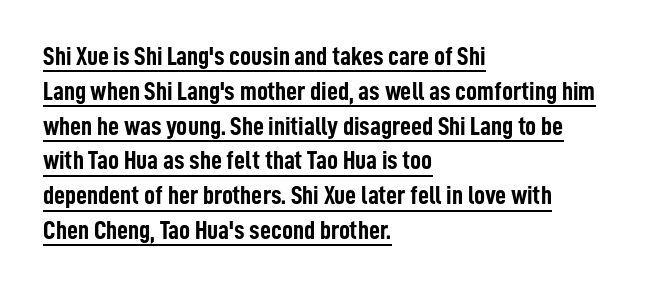
The image shows 27 px bold type, upright; set left-aligned, normal line spacing (1.29x), normal letter spacing, underlined.
